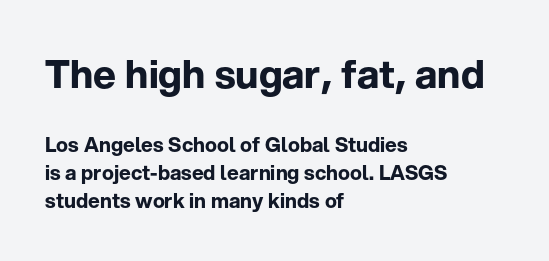
Do the characters align in a grid? No, the font is proportional. Thick stems and heavy bowls — unmistakably bold. Compared with typical paragraphs, the rows here are spaced about the same. The font's upright variant was chosen for this text.
